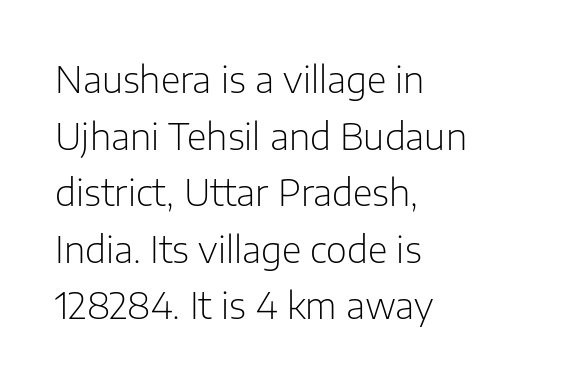
{"serif": "no", "italic": "no", "bold": "no", "weight": "light", "width": "normal", "stroke_contrast": "low", "x_height": "medium", "monospaced": "no", "underline": "no", "align": "left", "line_spacing": "normal", "line_spacing_ratio": 1.57, "letter_spacing": "normal", "letter_spacing_em": 0.0, "glyph_px": 36}
